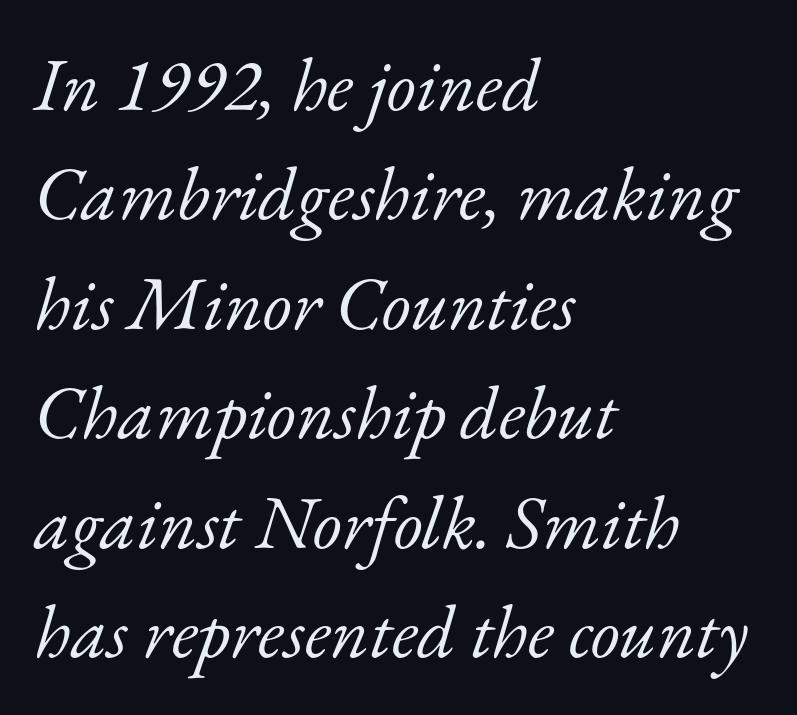
The image shows 75 px light serif type, italic (leaning right); set left-aligned, normal line spacing (1.46x), normal letter spacing, not underlined; low stroke contrast and a small x-height.
